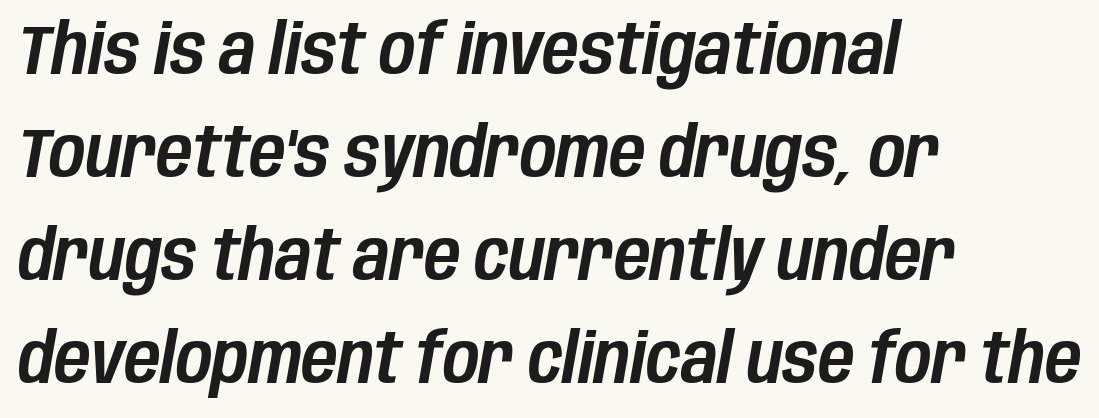
Think of a printed novel: that variable character pitch is what you see here. These lines keep a tight, regular rhythm from letter to letter. Style check: oblique. In CSS terms this would be text-align: left. Baseline-to-baseline distance is the conventional proportion of letter height. The space directly below the letters is spotless.
